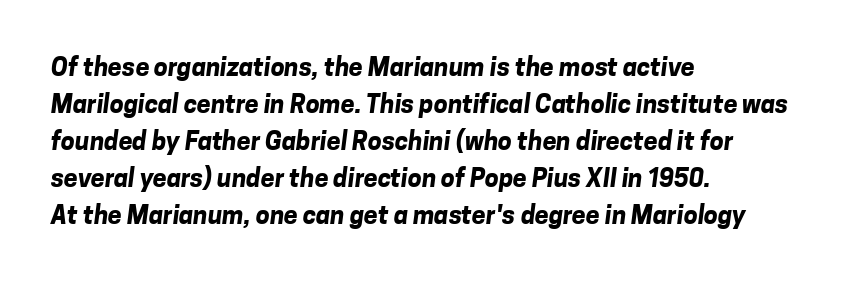
Q: Is the text bold? A: Yes.
Q: Is the text underlined? A: No.
Q: How is the paragraph aligned? A: Left-aligned.
Q: Is the spacing between letters normal or unusually wide? A: Normal.
Q: Is the spacing between lines tight, normal or loose? A: Normal.
